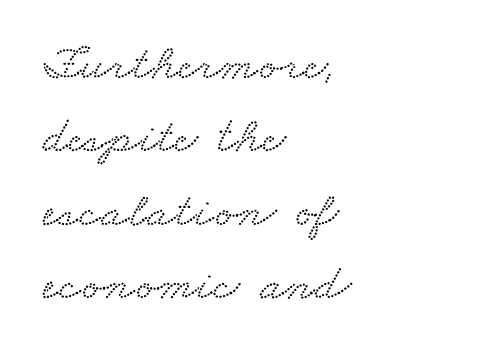
Q: Is the typeface a serif or a sans-serif typeface? A: Serif.
Q: Is the text underlined? A: No.
Q: How is the paragraph aligned? A: Left-aligned.
Q: Is the spacing between letters normal or unusually wide? A: Normal.
Q: Is the spacing between lines tight, normal or loose? A: Normal.
Q: Width (condensed, normal, or wide)? A: Wide.
Q: Stroke contrast? A: Low.
Q: x-height? A: Small.
Q: Monospaced? A: No.
